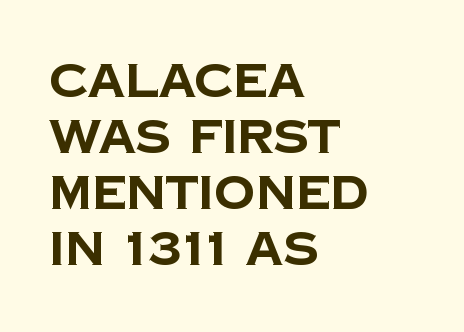
The image shows 46 px bold sans-serif type; set left-aligned, line spacing 1.22x, normal letter spacing, not underlined; low stroke contrast and a large x-height.
